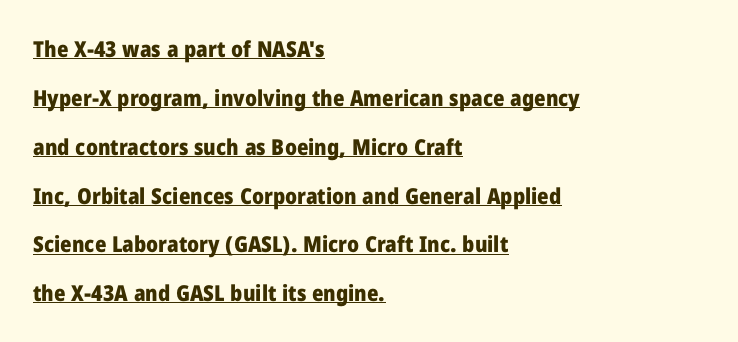
Q: Is the text bold? A: Yes.
Q: Is the text italic (slanted)? A: No, it is upright.
Q: Is the text underlined? A: Yes.
Q: How is the paragraph aligned? A: Left-aligned.
Q: Is the spacing between letters normal or unusually wide? A: Normal.
Q: Is the spacing between lines tight, normal or loose? A: Loose.
